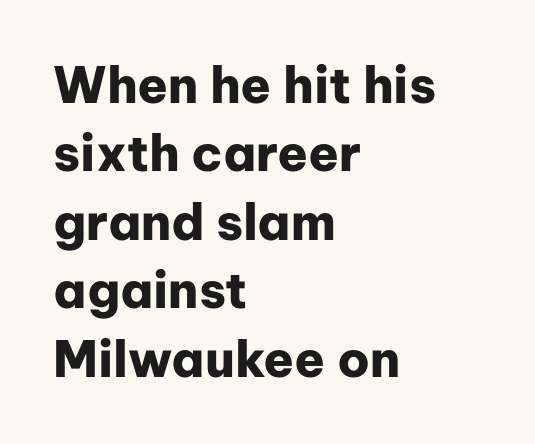
Q: Is the text bold? A: Yes.
Q: Is the text italic (slanted)? A: No, it is upright.
Q: Is the typeface a serif or a sans-serif typeface? A: Sans-serif.
Q: Is the text underlined? A: No.
Q: How is the paragraph aligned? A: Left-aligned.
Q: Is the spacing between letters normal or unusually wide? A: Normal.
Q: Is the spacing between lines tight, normal or loose? A: Normal.
Q: Width (condensed, normal, or wide)? A: Normal.
Q: Stroke contrast? A: Low.
Q: x-height? A: Medium.
Q: Monospaced? A: No.
